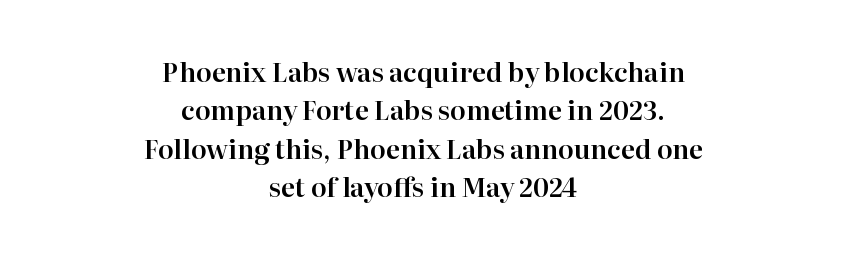
The image shows 26 px text type, upright; set centered, normal line spacing (1.48x), normal letter spacing, not underlined.
